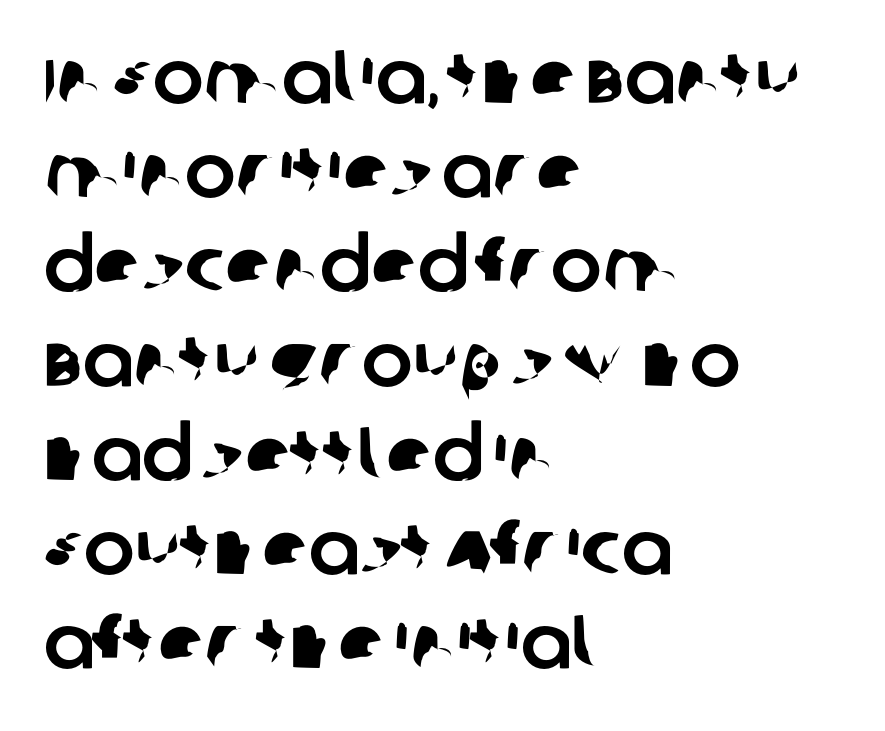
The setting favours the left margin, as ordinary paragraphs usually do. Clear beneath every line of the passage. The tracking reads as untouched default to a designer's eye. The typeface chosen for these lines omits serifs.
